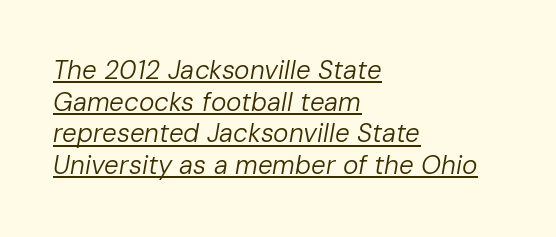
Q: Is the text bold? A: No.
Q: Is the text italic (slanted)? A: Yes, it leans right by about 10 degrees.
Q: Is the text underlined? A: Yes.
Q: How is the paragraph aligned? A: Left-aligned.
Q: Is the spacing between letters normal or unusually wide? A: Normal.
